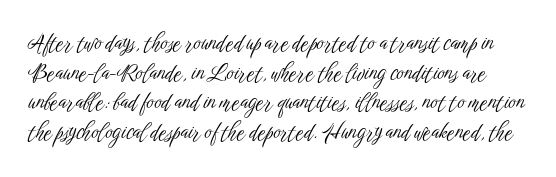
Q: Is the text bold? A: No.
Q: Is the text italic (slanted)? A: Yes.
Q: Is the text underlined? A: No.
Q: Is the spacing between letters normal or unusually wide? A: Normal.
Q: Is the spacing between lines tight, normal or loose? A: Normal.
